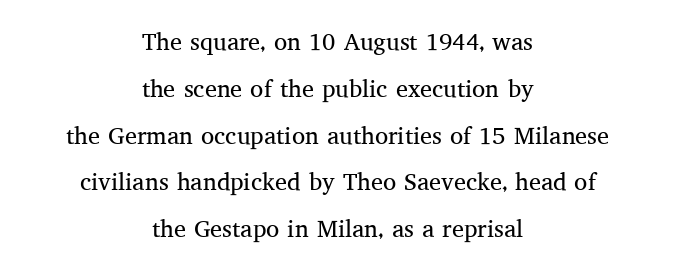
{"italic": "no", "bold": "no", "underline": "no", "align": "center", "line_spacing": "loose", "line_spacing_ratio": 1.95, "letter_spacing": "normal", "letter_spacing_em": 0.0, "glyph_px": 24}
